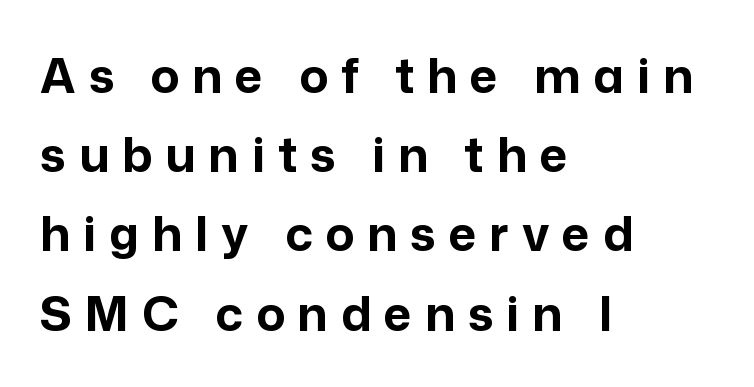
Q: Is the text bold? A: Yes.
Q: Is the text italic (slanted)? A: No, it is upright.
Q: Is the typeface a serif or a sans-serif typeface? A: Sans-serif.
Q: Is the text underlined? A: No.
Q: How is the paragraph aligned? A: Left-aligned.
Q: Is the spacing between letters normal or unusually wide? A: Unusually wide.
Q: Is the spacing between lines tight, normal or loose? A: Normal.
Q: Width (condensed, normal, or wide)? A: Normal.
Q: Stroke contrast? A: Low.
Q: x-height? A: Medium.
Q: Monospaced? A: No.
